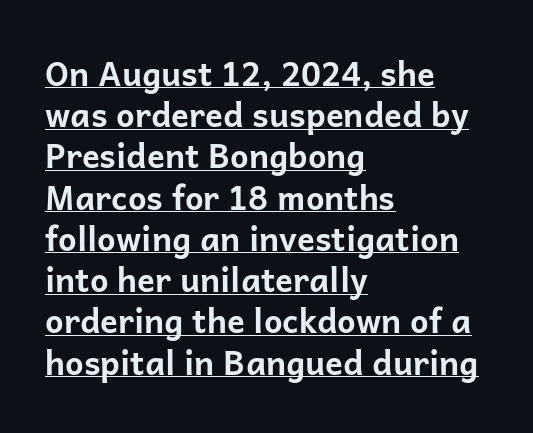
The image shows 33 px bold sans-serif type, upright; set left-aligned, normal line spacing (1.25x), normal letter spacing, underlined; low stroke contrast and a medium x-height.
